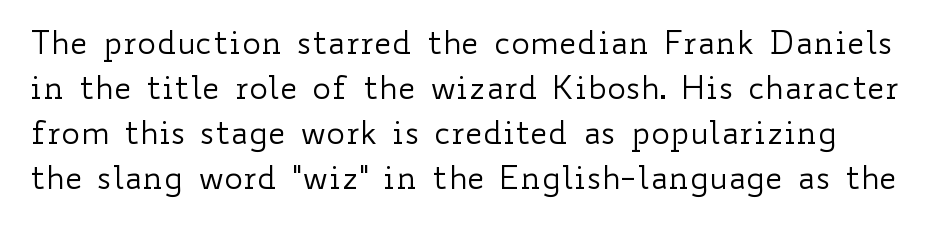
The face looks like a standard text weight, possibly lighter. A typesetter would call this proportional, since set widths differ per character. Italic: no, the glyphs are upright roman. The horizontal fit of the characters is conventional and even. Unmarked baselines from the first word to the last.
